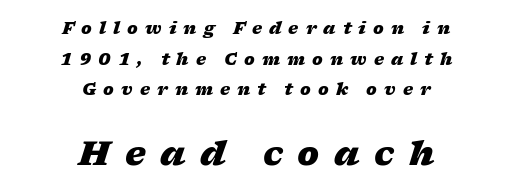
The rendering uses a bold face; every stroke is thick and dark. There's an unmistakable incline to the writing here. Just letters on the line, the space beneath them empty. Every row of glyphs is offset so its center matches the block's center. Regarding leading, the lines here are spaced well apart.
